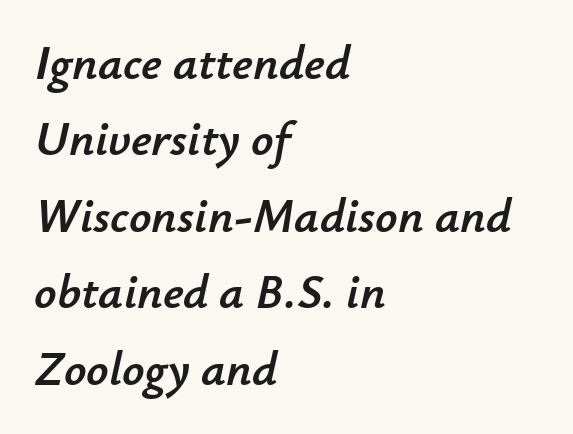
{"italic": "yes", "lean": "right", "slant_degrees": 12, "width": "normal", "stroke_contrast": "low", "x_height": "small", "monospaced": "no", "underline": "no", "align": "left", "line_spacing": "normal", "line_spacing_ratio": 1.56, "letter_spacing": "normal", "letter_spacing_em": 0.0, "glyph_px": 49}
